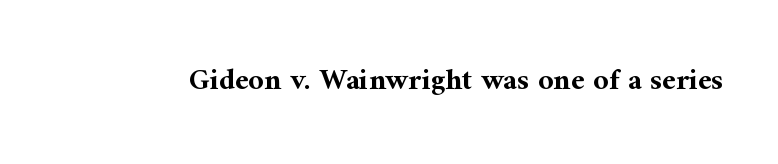
{"serif": "yes", "italic": "no", "bold": "yes", "weight": "bold", "width": "normal", "stroke_contrast": "medium", "x_height": "medium", "monospaced": "no", "underline": "no", "letter_spacing": "normal", "letter_spacing_em": 0.0, "glyph_px": 30}
